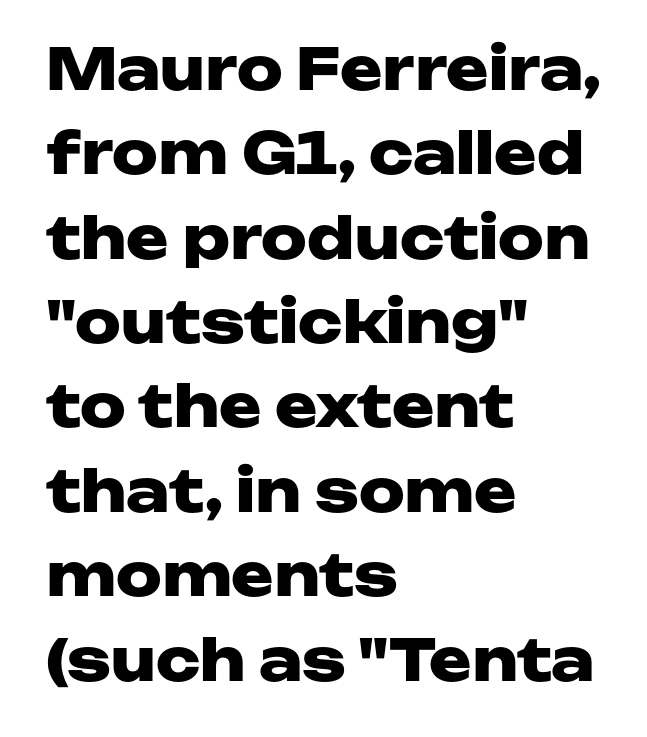
{"serif": "no", "italic": "no", "bold": "yes", "weight": "heavy", "width": "wide", "stroke_contrast": "low", "x_height": "medium", "monospaced": "no", "underline": "no", "align": "left", "line_spacing": "normal", "line_spacing_ratio": 1.48, "letter_spacing": "normal", "letter_spacing_em": 0.0, "glyph_px": 57}
